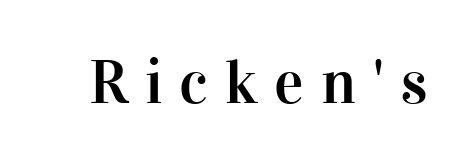
Q: Is the text italic (slanted)? A: No, it is upright.
Q: Is the typeface a serif or a sans-serif typeface? A: Serif.
Q: Is the text underlined? A: No.
Q: Is the spacing between letters normal or unusually wide? A: Unusually wide.
Q: Width (condensed, normal, or wide)? A: Normal.
Q: Stroke contrast? A: High.
Q: x-height? A: Medium.
Q: Monospaced? A: No.
